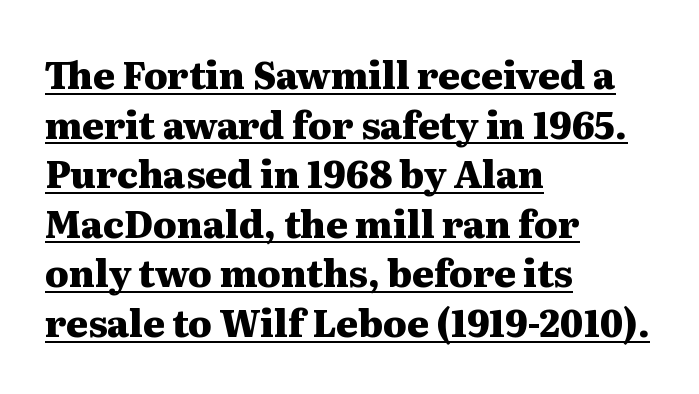
Varying glyph widths throughout — classic text-font behaviour. A serif font was chosen for this passage. The glyphs are accompanied by a horizontal stroke just below them. Default kerning and tracking; the words read as compact shapes. Students, this is bold: see how much ink each stroke carries. The paragraph shown leans on its left margin.
